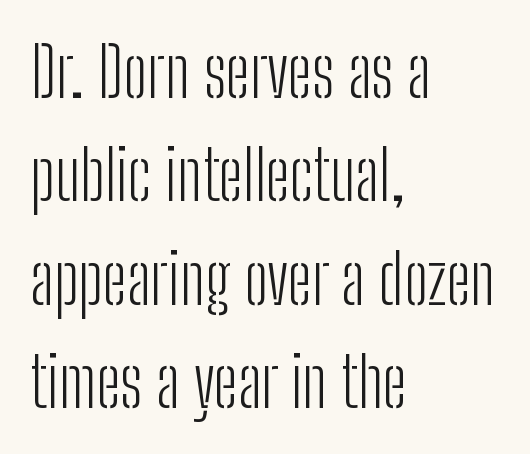
The letterforms sit at book weight or below. The words here are not underlined. Summary of vertical rhythm: regular, with standard interline spacing. The specimen reads as upright at a glance.
